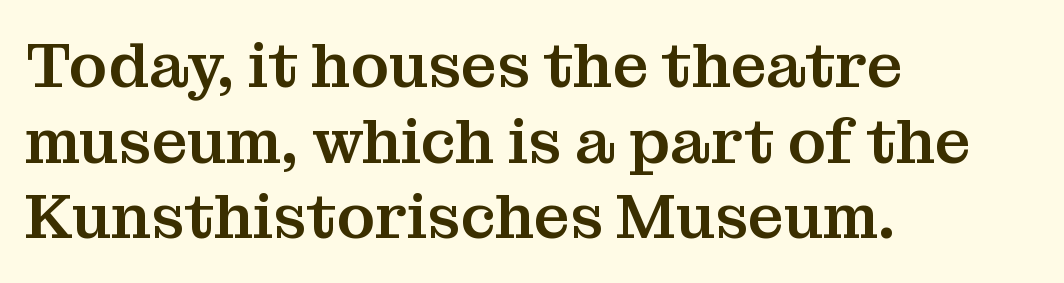
The image shows 63 px serif type, upright; set left-aligned, line spacing 1.2x, normal letter spacing, not underlined; medium stroke contrast and a medium x-height.
